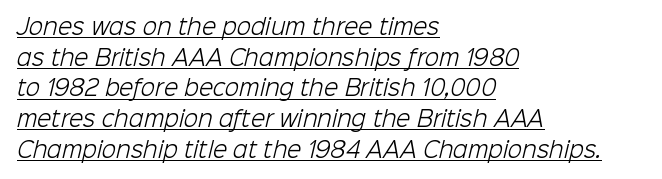
Nothing unusual about the tracking: characters are spaced as the font intends. A baseline rule has been typeset under these characters. These glyphs show unthickened strokes, regular width or finer. Where is the straight margin? On the left.
